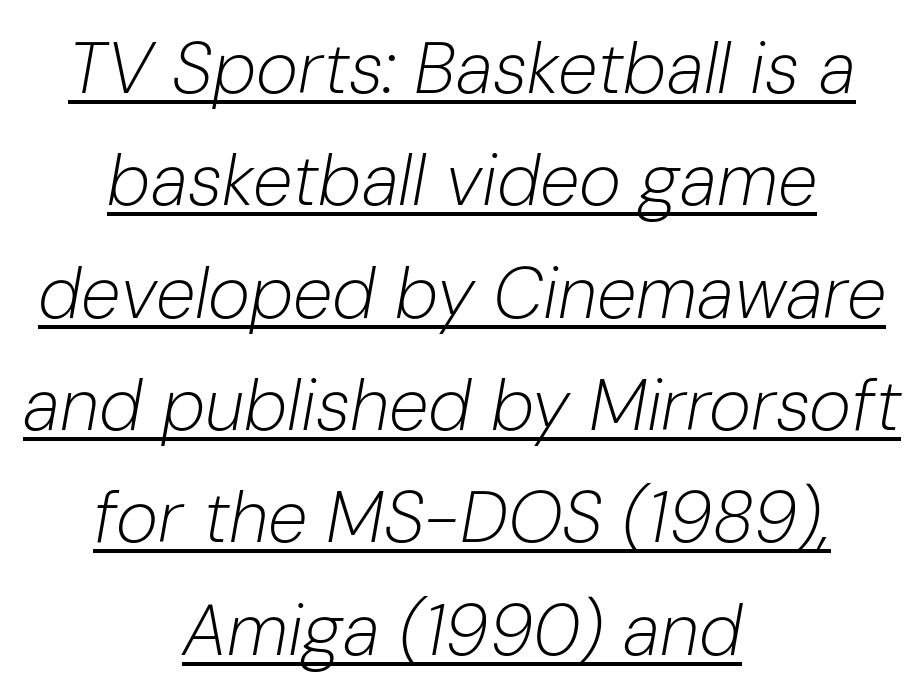
{"italic": "yes", "lean": "right", "slant_degrees": 10, "bold": "no", "weight": "light", "width": "normal", "stroke_contrast": "low", "x_height": "medium", "monospaced": "no", "underline": "yes", "align": "center", "line_spacing": "normal", "line_spacing_ratio": 1.56, "letter_spacing": "normal", "letter_spacing_em": 0.0, "glyph_px": 72}
